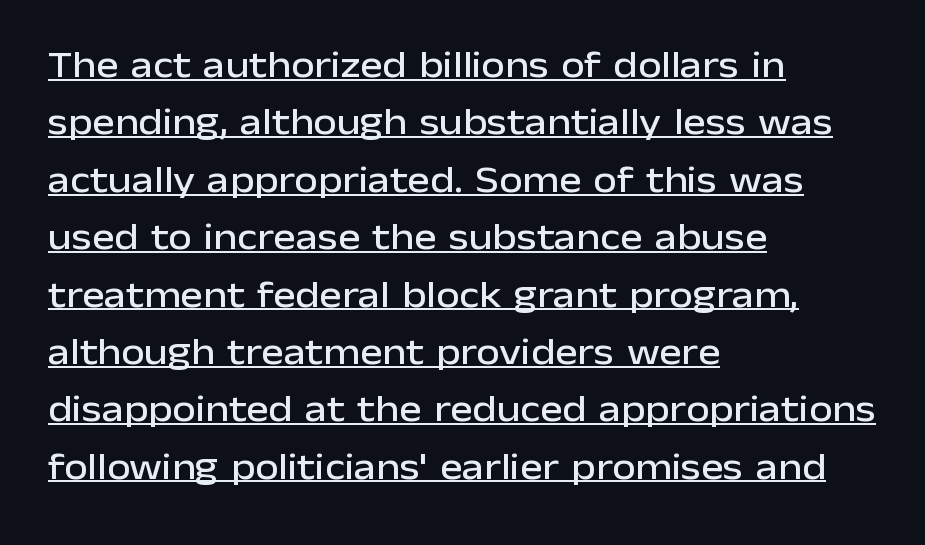
{"serif": "no", "italic": "no", "width": "normal", "stroke_contrast": "low", "x_height": "medium", "monospaced": "no", "underline": "yes", "align": "left", "line_spacing": "normal", "line_spacing_ratio": 1.51, "letter_spacing": "normal", "letter_spacing_em": 0.0, "glyph_px": 38}
